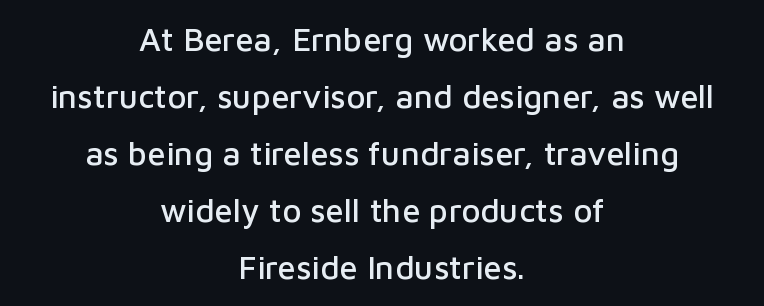
The image shows 33 px sans-serif type, upright; set centered, line spacing 1.73x, normal letter spacing, not underlined; low stroke contrast and a medium x-height.
